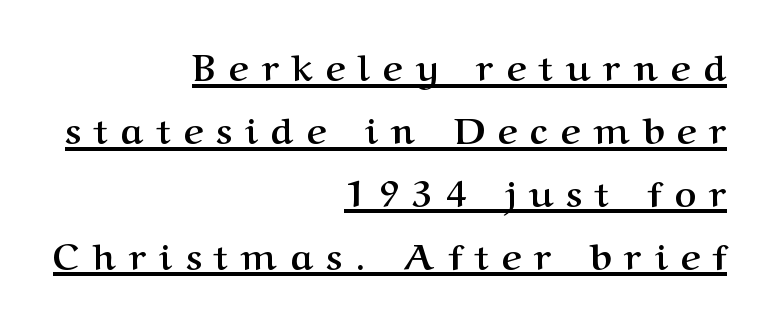
The image shows 37 px semibold serif type, upright; set right-aligned, normal line spacing (1.7x), unusually wide letter spacing (+0.36 em), underlined; medium stroke contrast and a medium x-height.
